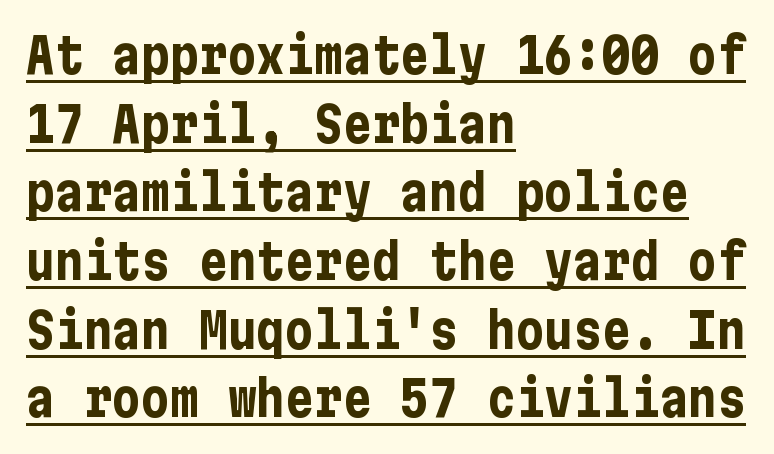
The image shows 48 px bold, condensed sans-serif type, upright; set left-aligned, normal line spacing (1.43x), normal letter spacing, underlined; low stroke contrast and a medium x-height.
